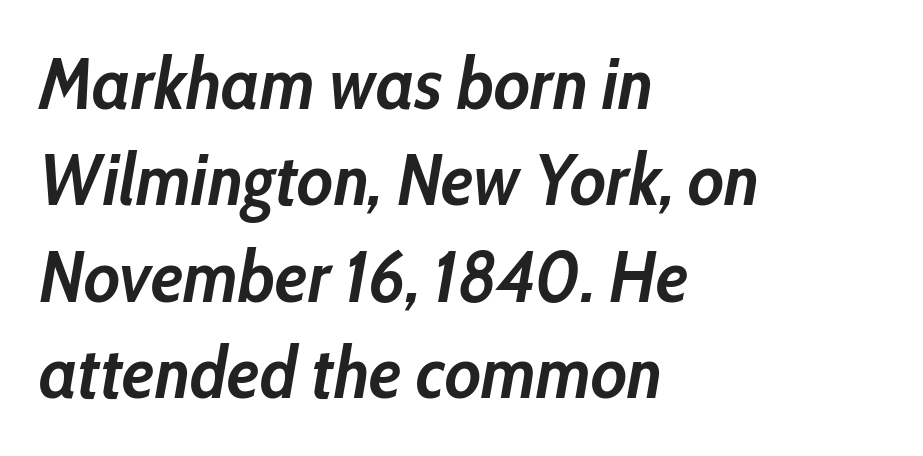
Which margin do the lines hug? The left one — the right edge is uneven. The line texture is even and compact thanks to regular tracking. This sample uses an oblique cut, with every glyph tilted off the vertical. Descenders are the only things crossing below the line.
